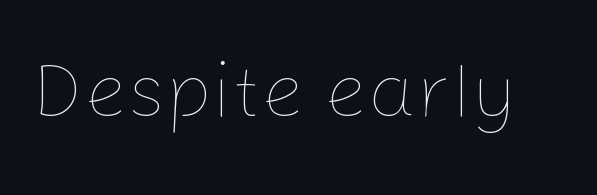
The image shows 77 px thin type, upright; set normal letter spacing, not underlined; low stroke contrast and a medium x-height.
